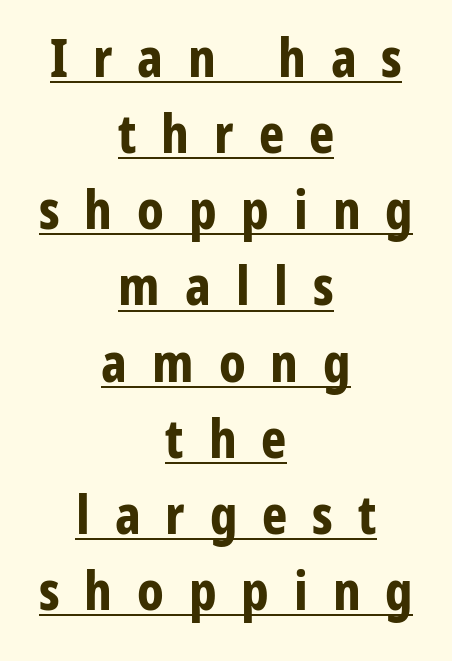
Q: Is the text bold? A: Yes.
Q: Is the text italic (slanted)? A: No, it is upright.
Q: Is the typeface a serif or a sans-serif typeface? A: Sans-serif.
Q: Is the text underlined? A: Yes.
Q: How is the paragraph aligned? A: Centered.
Q: Is the spacing between letters normal or unusually wide? A: Unusually wide.
Q: Is the spacing between lines tight, normal or loose? A: Normal.
Q: Width (condensed, normal, or wide)? A: Condensed.
Q: Stroke contrast? A: Low.
Q: x-height? A: Medium.
Q: Monospaced? A: No.
